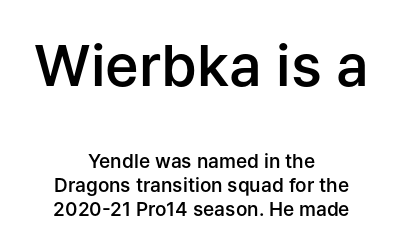
{"serif": "no", "italic": "no", "bold": "semi", "weight": "semibold", "width": "normal", "stroke_contrast": "low", "x_height": "medium", "monospaced": "no", "underline": "no", "align": "center", "line_spacing": "normal", "line_spacing_ratio": 1.28, "letter_spacing": "normal", "letter_spacing_em": 0.0, "larger_block": "first", "size_ratio": 3.0, "glyph_px": 57}
